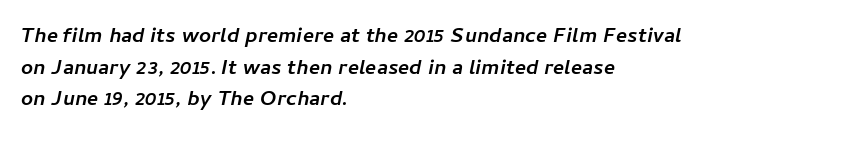
The image shows 21 px bold type, italic (leaning right); set left-aligned, normal line spacing (1.51x), normal letter spacing, not underlined.
